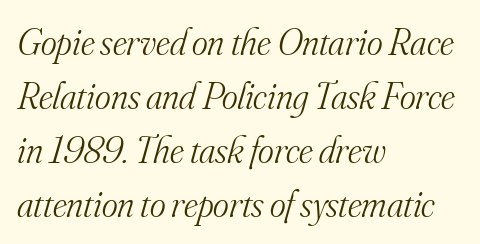
Q: Is the text bold? A: No.
Q: Is the text italic (slanted)? A: Yes, it leans right by about 16 degrees.
Q: Is the typeface a serif or a sans-serif typeface? A: Serif.
Q: Is the text underlined? A: No.
Q: How is the paragraph aligned? A: Left-aligned.
Q: Is the spacing between letters normal or unusually wide? A: Normal.
Q: Is the spacing between lines tight, normal or loose? A: Normal.
Q: Width (condensed, normal, or wide)? A: Normal.
Q: Stroke contrast? A: Medium.
Q: x-height? A: Small.
Q: Monospaced? A: No.
